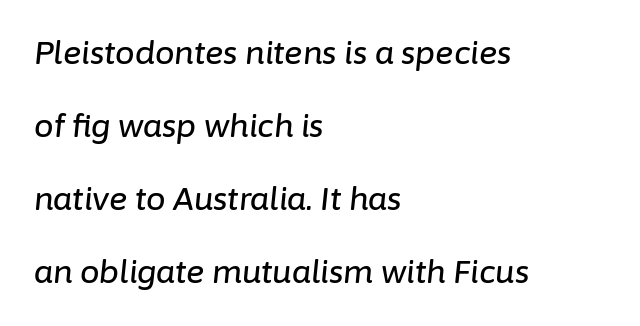
The rag falls on the right side of this text block. The face used here has a pronounced slope to its letters. The space beneath each line is pristine and unruled. Tracking value appears to be zero — textbook default spacing. Does the leading feel generous? Absolutely, it's lavish.
